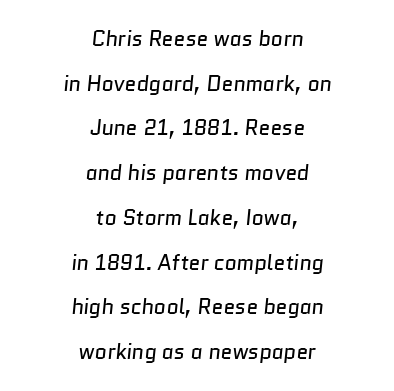
Q: Is the text bold? A: No.
Q: Is the text underlined? A: No.
Q: How is the paragraph aligned? A: Centered.
Q: Is the spacing between letters normal or unusually wide? A: Normal.
Q: Is the spacing between lines tight, normal or loose? A: Loose.
